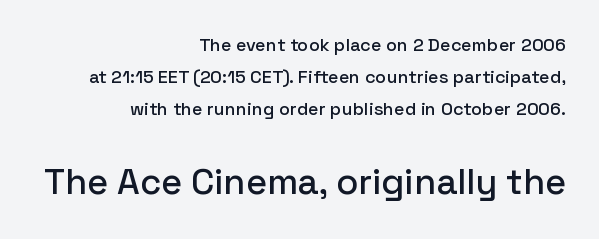
Looks like regular typesetting: each glyph gets only the width it needs. Rendered with straight, roman letterforms. The horizontal fit of the characters is conventional and even. Words float on clear page, feet unadorned. Of the two passages, the one underneath uses the larger point size.
